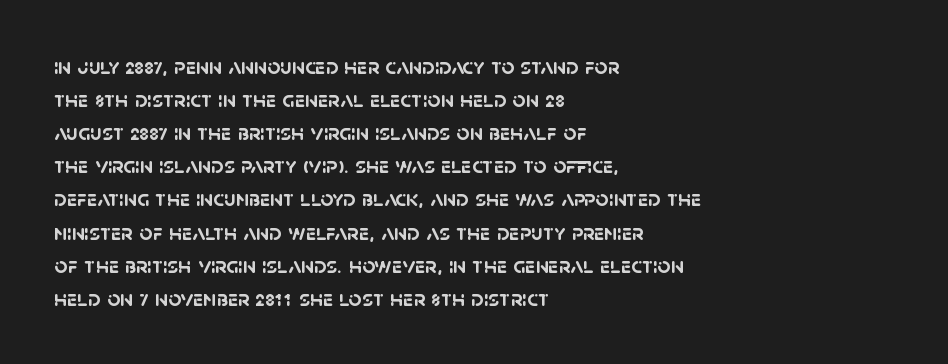
Bold? Absolutely — the strokes are thick and heavy. Descenders are the only things crossing below the line. The rows are spaced the way most documents space them. You could call the tracking neutral — neither tight nor loose.
